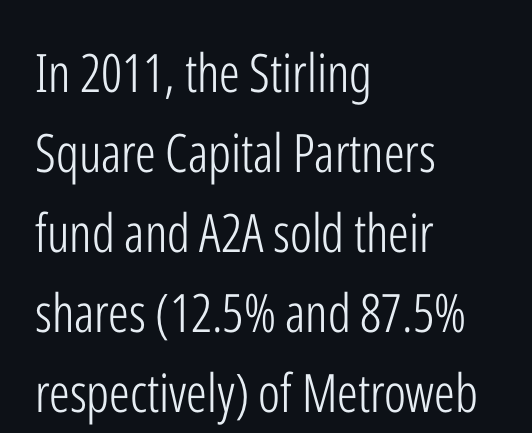
You can tell from the bare stems that sans-serif type was used. The face used here is rendered with its standard letterfit. Quick note: interline space is typical. Vertical strokes here are truly vertical. The glyphs are unaccompanied by any horizontal stroke below them. Stroke thickness stays within the range of a standard reading face or lighter.
